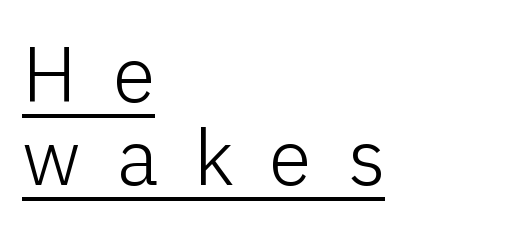
To sum up the face: it is a sans, with no serifs. The letters stand straight up with perfectly vertical stems. Line spacing here is tight. The letters advance in unequal steps, a hallmark of proportional type. What decoration does the sample have? An underline.
